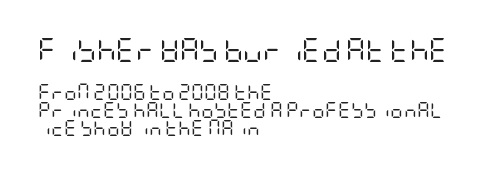
{"italic": "no", "bold": "no", "underline": "no", "align": "left", "line_spacing": "tight", "line_spacing_ratio": 1.13, "letter_spacing": "normal", "letter_spacing_em": 0.0, "larger_block": "first", "size_ratio": 1.5, "glyph_px": 24}
